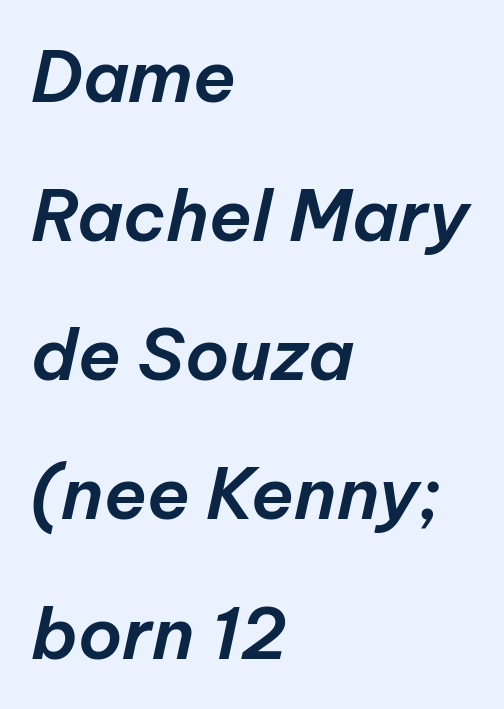
{"italic": "yes", "lean": "right", "slant_degrees": 12, "width": "normal", "stroke_contrast": "low", "x_height": "medium", "monospaced": "no", "underline": "no", "align": "left", "line_spacing": "loose", "line_spacing_ratio": 1.96, "letter_spacing": "normal", "letter_spacing_em": 0.0, "glyph_px": 71}
